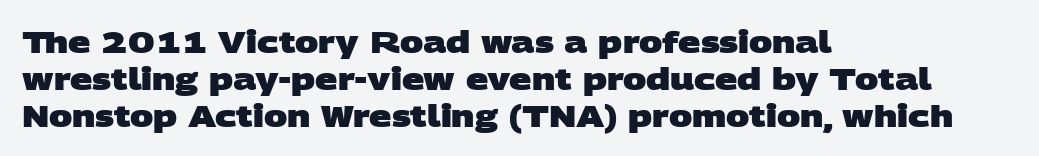
Horizontally, the lines are justified to the leading edge only. Think of a printed novel: that variable character pitch is what you see here. The text was rendered using a sans face with plain stroke endings. Summary of weight: heavy, a full bold. Quick note: underline off. Observe the ordinary spacing: letters are neighbours, not strangers.
